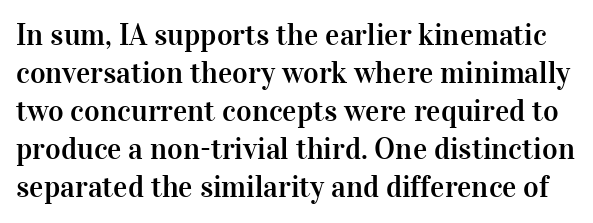
The image shows 30 px serif type, upright; set normal line spacing (1.27x), normal letter spacing, not underlined; high stroke contrast and a medium x-height.
